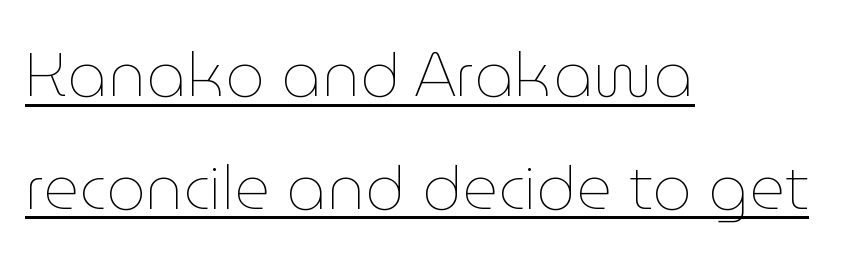
Emphasis is given by a line drawn under the lettering. You could not count columns in this text — the font is proportionally spaced. Characters remain perfectly vertical along every line. The rendering keeps characters at their native spacing. The letterforms sit at book weight or below. Line starts are locked; line ends wander.
